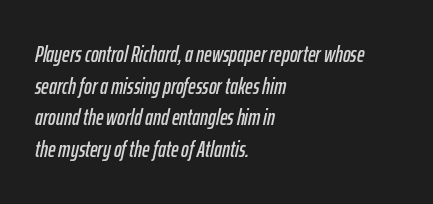
Honestly, there is no underline to notice here at all. Layout note: lines flush left. Line spacing here is normal. Emphasis-style slanted type is in use. Tracking here is standard; glyphs follow each other at the usual distance.
